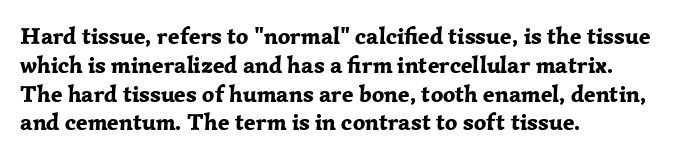
Q: Is the text bold? A: Yes.
Q: Is the text italic (slanted)? A: No, it is upright.
Q: Is the text underlined? A: No.
Q: How is the paragraph aligned? A: Left-aligned.
Q: Is the spacing between letters normal or unusually wide? A: Normal.
